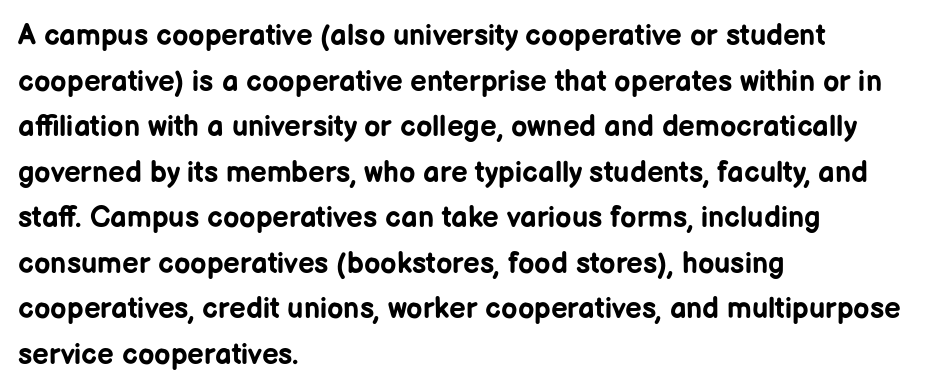
{"serif": "no", "italic": "no", "bold": "yes", "weight": "bold", "width": "normal", "stroke_contrast": "low", "x_height": "medium", "monospaced": "no", "underline": "no", "align": "left", "line_spacing": "normal", "line_spacing_ratio": 1.57, "letter_spacing": "normal", "letter_spacing_em": 0.0, "glyph_px": 29}
